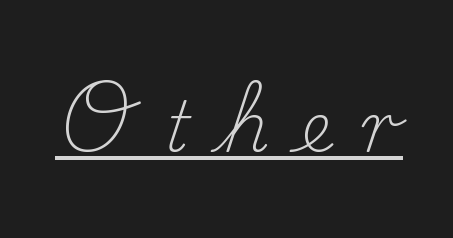
{"serif": "yes", "bold": "no", "weight": "light", "width": "normal", "stroke_contrast": "medium", "x_height": "small", "monospaced": "no", "underline": "yes", "letter_spacing": "wide", "letter_spacing_em": 0.45, "glyph_px": 70}
